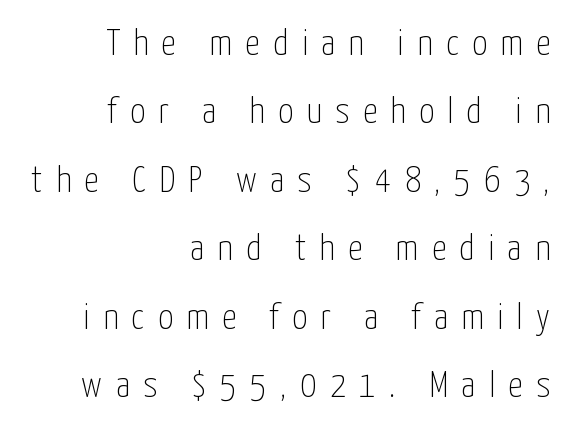
{"serif": "no", "italic": "no", "bold": "no", "weight": "thin", "width": "condensed", "stroke_contrast": "low", "x_height": "medium", "monospaced": "no", "underline": "no", "align": "right", "line_spacing_ratio": 1.85, "letter_spacing": "wide", "letter_spacing_em": 0.36, "glyph_px": 37}
